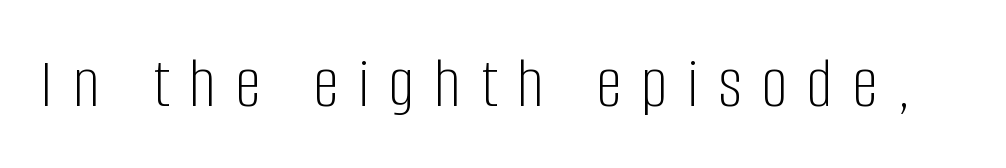
Q: Is the text bold? A: No.
Q: Is the text italic (slanted)? A: No, it is upright.
Q: Is the typeface a serif or a sans-serif typeface? A: Sans-serif.
Q: Is the text underlined? A: No.
Q: Is the spacing between letters normal or unusually wide? A: Unusually wide.
Q: Width (condensed, normal, or wide)? A: Condensed.
Q: Stroke contrast? A: Low.
Q: x-height? A: Large.
Q: Monospaced? A: No.
